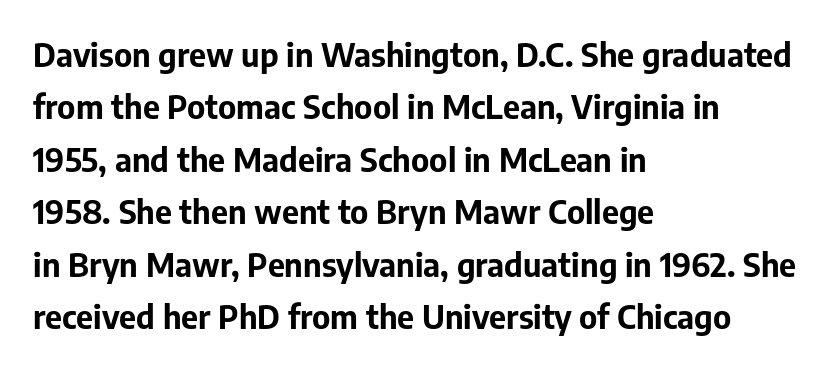
Q: Is the text bold? A: Yes.
Q: Is the text italic (slanted)? A: No, it is upright.
Q: Is the typeface a serif or a sans-serif typeface? A: Sans-serif.
Q: Is the text underlined? A: No.
Q: How is the paragraph aligned? A: Left-aligned.
Q: Is the spacing between letters normal or unusually wide? A: Normal.
Q: Is the spacing between lines tight, normal or loose? A: Normal.
Q: Width (condensed, normal, or wide)? A: Normal.
Q: Stroke contrast? A: Low.
Q: x-height? A: Medium.
Q: Monospaced? A: No.
